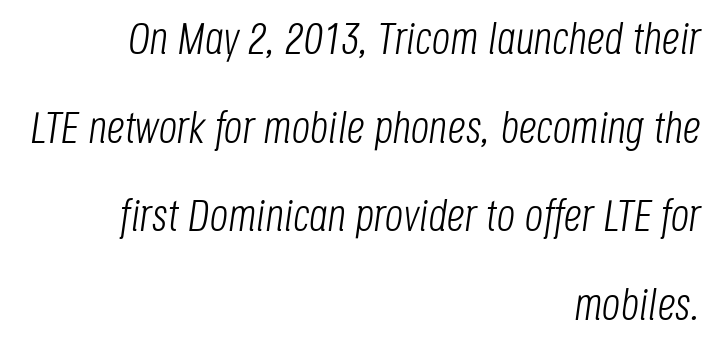
{"italic": "yes", "lean": "right", "slant_degrees": 8, "bold": "no", "weight": "light", "width": "condensed", "stroke_contrast": "low", "x_height": "large", "monospaced": "no", "underline": "no", "align": "right", "line_spacing": "loose", "line_spacing_ratio": 1.97, "letter_spacing": "normal", "letter_spacing_em": 0.0, "glyph_px": 45}
